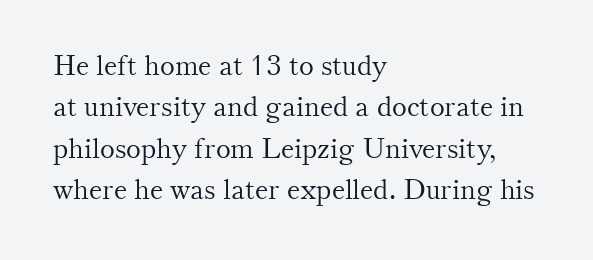
{"serif": "yes", "italic": "no", "bold": "no", "weight": "light", "width": "normal", "stroke_contrast": "medium", "x_height": "small", "monospaced": "no", "underline": "no", "align": "left", "line_spacing": "normal", "line_spacing_ratio": 1.48, "letter_spacing": "normal", "letter_spacing_em": 0.0, "glyph_px": 28}
